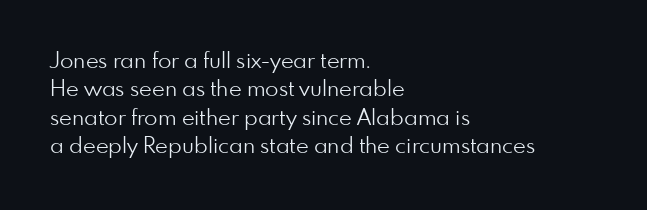
{"italic": "no", "bold": "no", "underline": "no", "align": "left", "line_spacing": "normal", "line_spacing_ratio": 1.29, "letter_spacing": "normal", "letter_spacing_em": 0.0, "glyph_px": 22}
